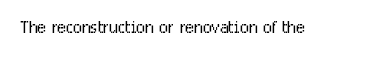
{"italic": "no", "bold": "no", "underline": "no", "letter_spacing": "normal", "letter_spacing_em": 0.0, "glyph_px": 23}
